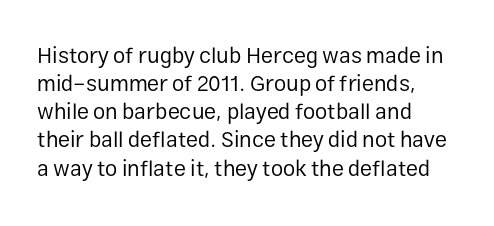
Normally led — the rows are evenly, conventionally spaced. Underlining? Definitely not there. The axis of the letterforms is exactly vertical. The passage is arranged the way most books set body copy — flush left. Default kerning and tracking; the words read as compact shapes.
